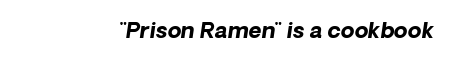
The image shows 22 px bold type; set normal letter spacing, not underlined.
